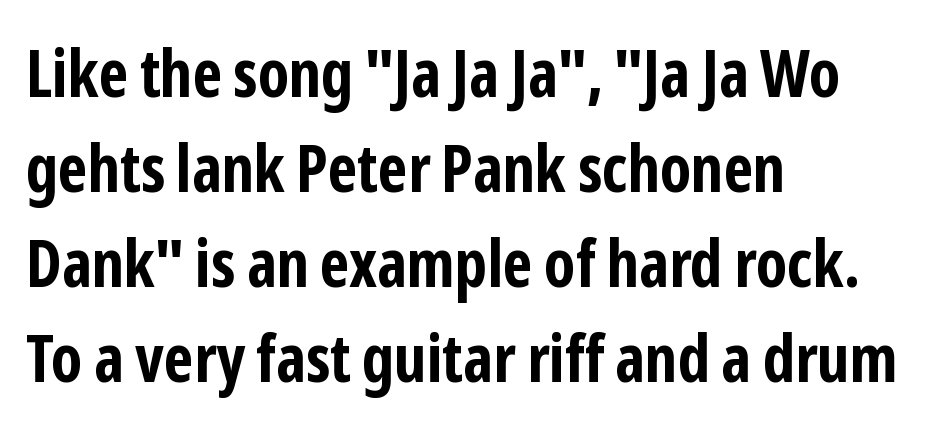
Italic? Not at all — the glyphs are vertical. Decoration check: the copy has no underline. A typesetter would label this face a sans. Emphasis by weight is at full strength: bold.
